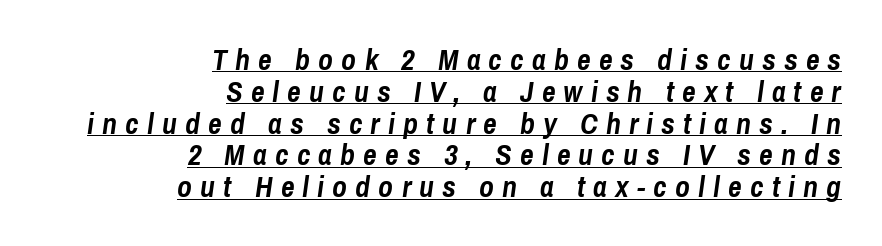
A typographer would call this underscored text. Line ends are locked; line starts wander. Is this a fixed-width face? No — the glyphs have proportional, varying widths. This sample uses expanded letter spacing, leaving extra air between glyphs. The designer dialed line spacing down below the default. Tall strokes in this sample are angled rather than plumb.
